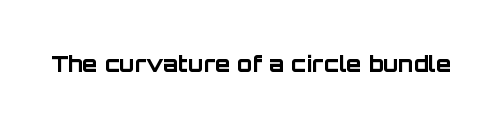
{"italic": "no", "bold": "yes", "underline": "no", "letter_spacing": "normal", "letter_spacing_em": 0.0, "glyph_px": 22}
